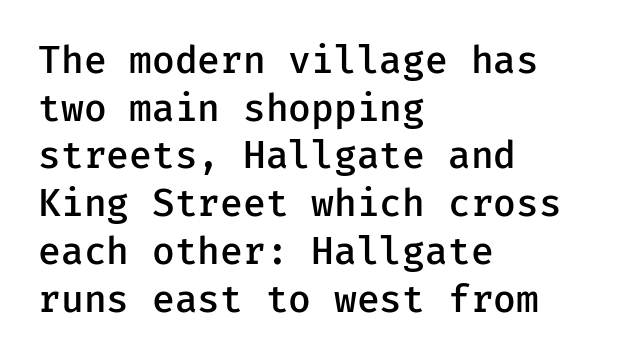
The image shows 37 px semibold sans-serif type, upright, monospaced; set left-aligned, normal line spacing (1.29x), normal letter spacing, not underlined; low stroke contrast and a medium x-height.
